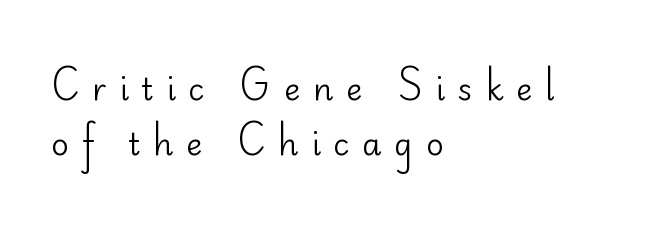
Typographically, this falls in the sans-serif category. Here the designer chose a conventional face with non-uniform glyph widths. Bold? No — there's no thickening of the strokes. Where is the straight margin? On the left. Characters follow at a spacing far wider than the type designer built in. Do the letters lean? They stand straight.
